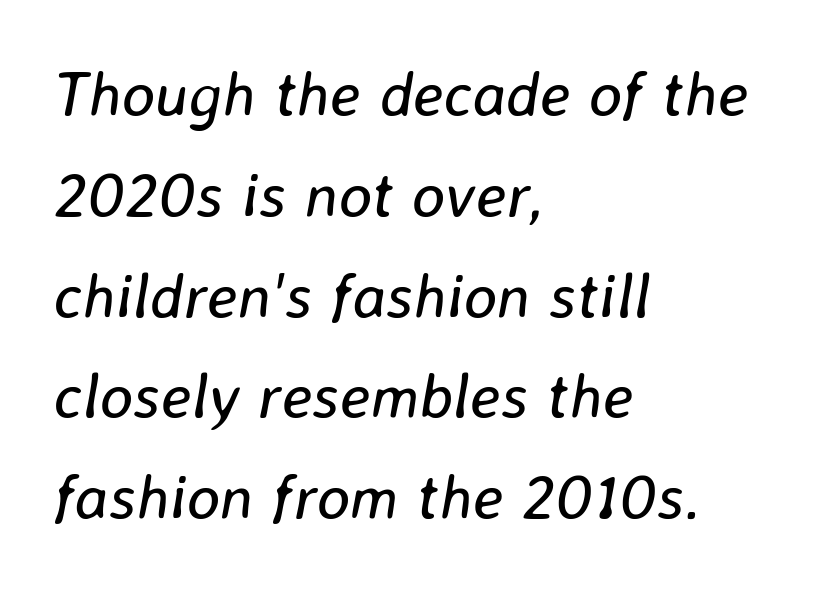
{"italic": "yes", "lean": "right", "slant_degrees": 8, "bold": "no", "weight": "regular", "width": "normal", "stroke_contrast": "low", "x_height": "medium", "monospaced": "no", "underline": "no", "align": "left", "line_spacing": "normal", "line_spacing_ratio": 1.6, "letter_spacing": "normal", "letter_spacing_em": 0.0, "glyph_px": 63}
